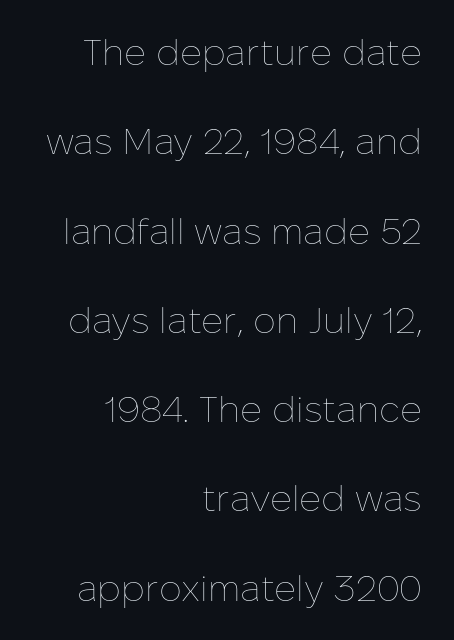
The image shows 36 px thin type, upright; set right-aligned, loose line spacing (2.48x), normal letter spacing, not underlined; low stroke contrast and a medium x-height.
